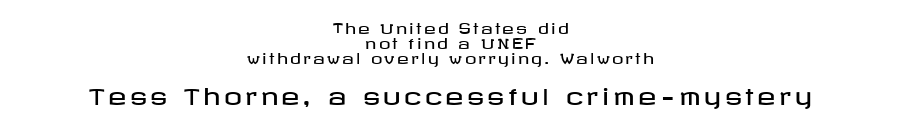
The image shows 22 px text type, upright; set centered, tight line spacing (1.06x), not underlined; the second (bottom) block is 1.57x larger.
